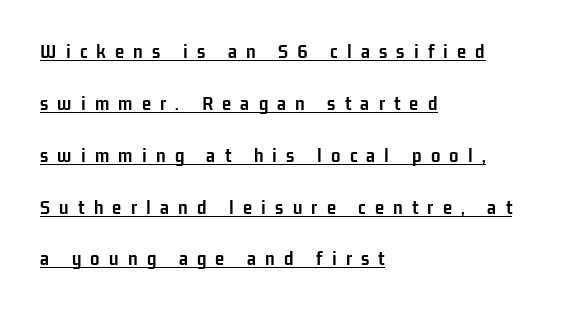
Is the block centered? No — it sits flush against the left margin. Airy leading. As a designer I'd log this as weight 700, bold. Underline: present. A roman cut, with each character standing at attention. A typesetter would call this heavily tracked-out type.
